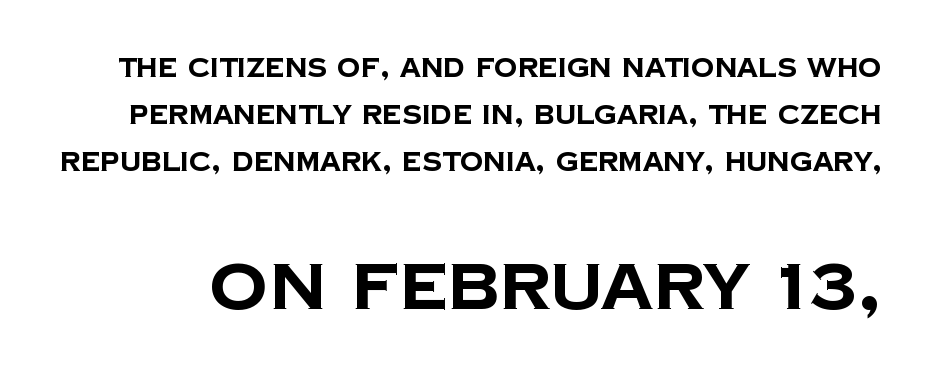
{"serif": "no", "bold": "yes", "weight": "bold", "width": "normal", "stroke_contrast": "low", "x_height": "large", "monospaced": "no", "underline": "no", "line_spacing_ratio": 1.8, "letter_spacing": "normal", "letter_spacing_em": 0.0, "larger_block": "second", "size_ratio": 2.5, "glyph_px": 65}
